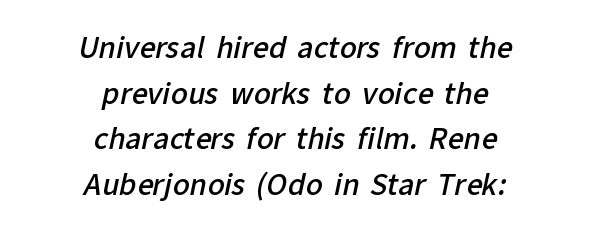
Plain, unruled lines of type. Characters follow at the spacing the type designer built in. The rows are spaced the way most documents space them. The lines in this sample share a center point and differ in where they start and stop. These lines carry some extra weight — a demibold, not a full bold.
